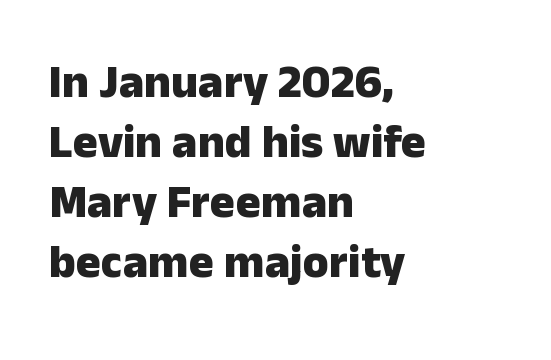
The image shows 47 px heavy sans-serif type, upright; set left-aligned, normal line spacing (1.28x), normal letter spacing, not underlined; low stroke contrast and a medium x-height.
